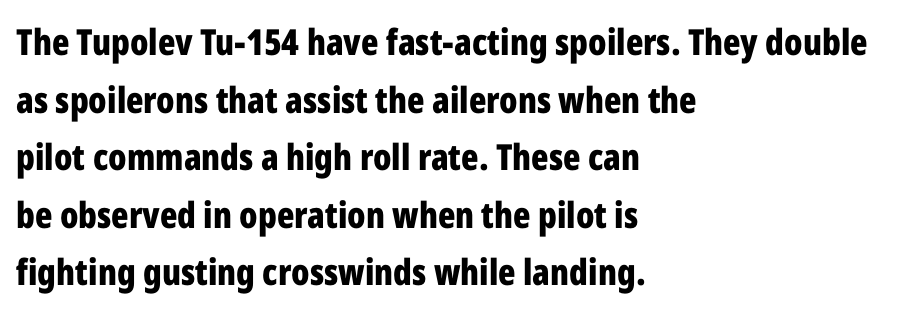
{"serif": "no", "italic": "no", "bold": "yes", "weight": "bold", "width": "condensed", "stroke_contrast": "low", "x_height": "medium", "monospaced": "no", "underline": "no", "align": "left", "line_spacing": "normal", "line_spacing_ratio": 1.6, "letter_spacing": "normal", "letter_spacing_em": 0.0, "glyph_px": 36}
